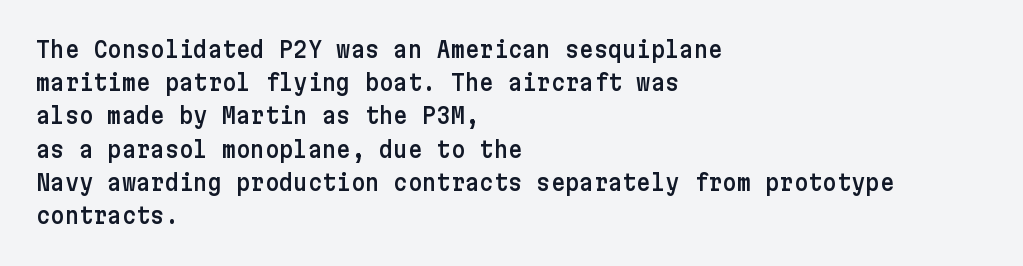
Q: Is the text italic (slanted)? A: No, it is upright.
Q: Is the text underlined? A: No.
Q: How is the paragraph aligned? A: Left-aligned.
Q: Is the spacing between letters normal or unusually wide? A: Normal.
Q: Is the spacing between lines tight, normal or loose? A: Normal.
